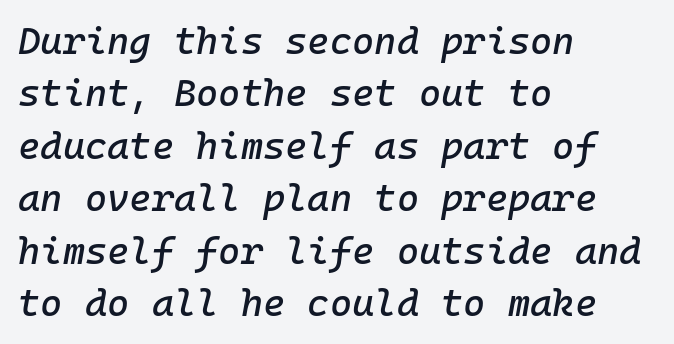
Q: Is the text italic (slanted)? A: Yes, it leans right by about 10 degrees.
Q: Is the text underlined? A: No.
Q: How is the paragraph aligned? A: Left-aligned.
Q: Is the spacing between letters normal or unusually wide? A: Normal.
Q: Is the spacing between lines tight, normal or loose? A: Normal.
Q: Width (condensed, normal, or wide)? A: Normal.
Q: Stroke contrast? A: Low.
Q: x-height? A: Medium.
Q: Monospaced? A: Yes.
